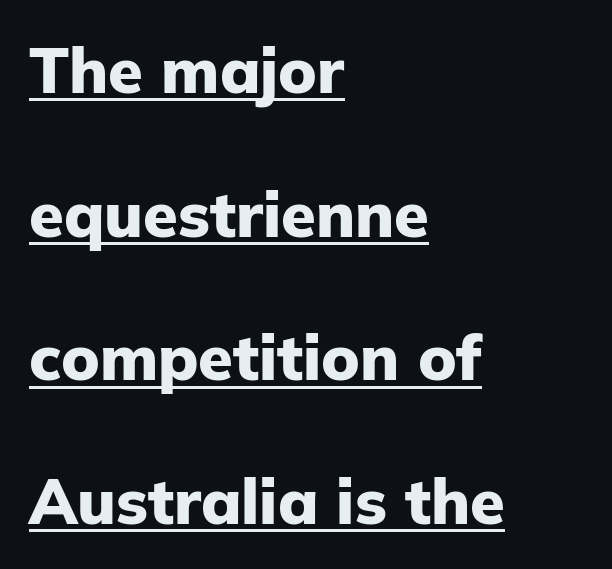
Spacing between characters is what you'd get straight out of the box. You could fit nearly another row in the gap between these rows. Here the designer chose a conventional face with non-uniform glyph widths. The rendered words wear a rule along their underside.
